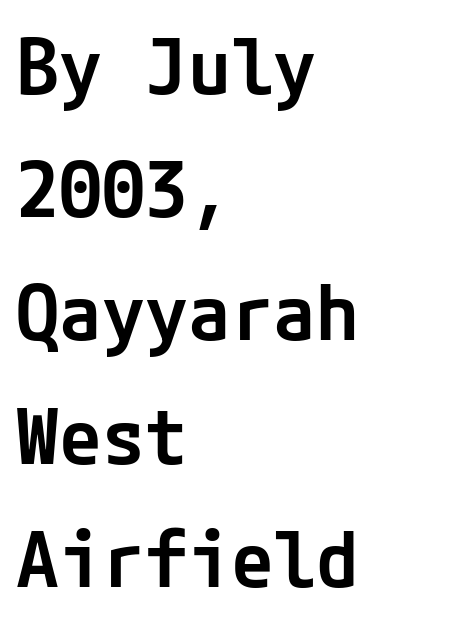
The image shows 78 px semibold sans-serif type, upright; set left-aligned, normal line spacing (1.58x), normal letter spacing, not underlined; low stroke contrast and a medium x-height.
